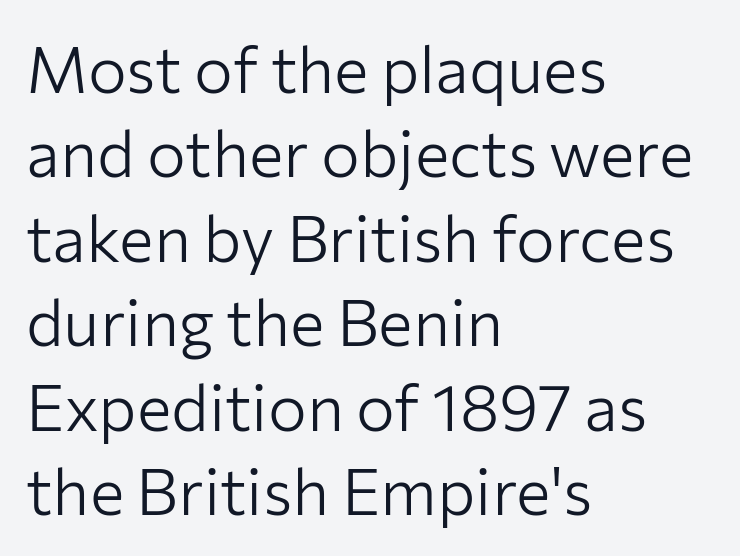
A typesetter would call this leading conventional body-copy spacing. Unbolded letterforms with no extra heft. The face used here is rendered with its standard letterfit. Do the characters align in a grid? No, the font is proportional. Does the type have serifs? No, each stem ends abruptly.
